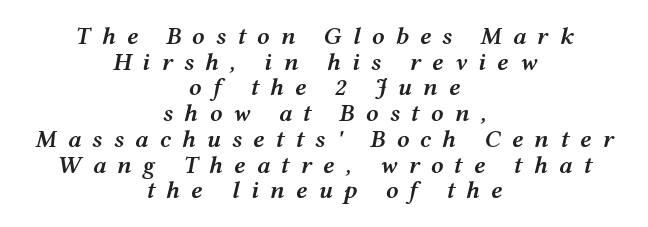
{"italic": "yes", "lean": "right", "slant_degrees": 12, "bold": "semi", "underline": "no", "align": "center", "line_spacing": "tight", "line_spacing_ratio": 1.03, "letter_spacing": "wide", "letter_spacing_em": 0.44, "glyph_px": 25}
